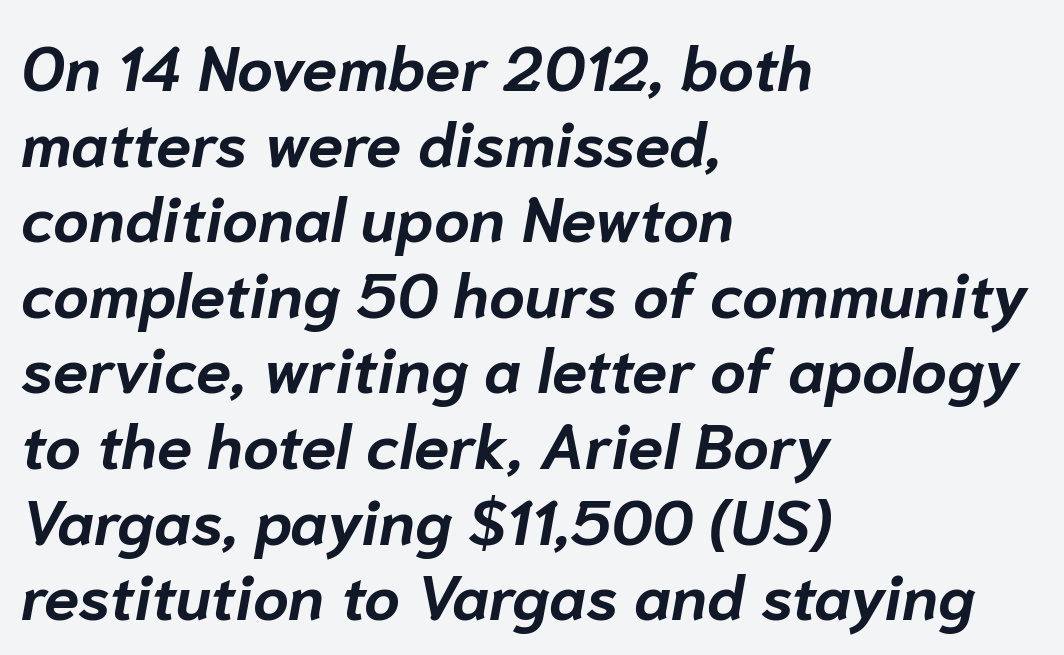
Letters rest on an invisible, unmarked baseline. The letters advance in unequal steps, a hallmark of proportional type. Its strokes are broad and dark, the hallmark of bold type. This sample uses an oblique cut, with every glyph tilted off the vertical.
